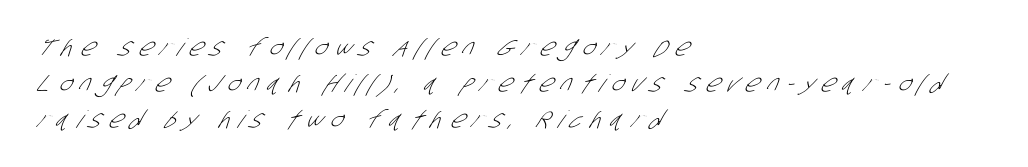
Q: Is the text bold? A: No.
Q: Is the text underlined? A: No.
Q: How is the paragraph aligned? A: Left-aligned.
Q: Is the spacing between letters normal or unusually wide? A: Unusually wide.
Q: Is the spacing between lines tight, normal or loose? A: Normal.
